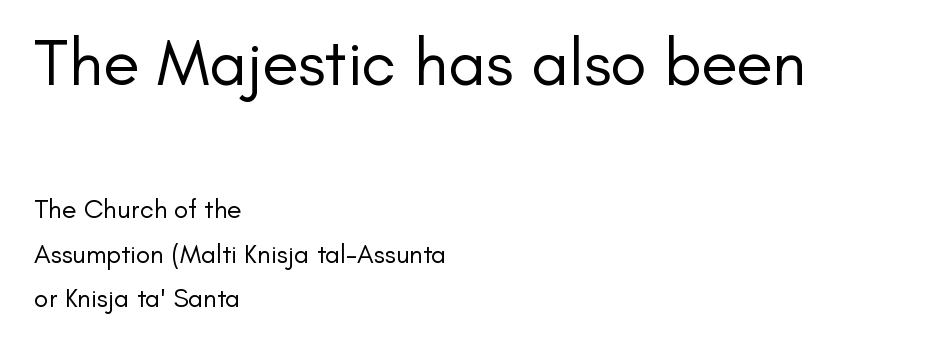
{"serif": "no", "italic": "no", "bold": "no", "weight": "regular", "width": "normal", "stroke_contrast": "low", "x_height": "small", "monospaced": "no", "underline": "no", "align": "left", "line_spacing": "normal", "line_spacing_ratio": 1.64, "letter_spacing": "normal", "letter_spacing_em": 0.0, "larger_block": "first", "size_ratio": 2.48, "glyph_px": 67}
